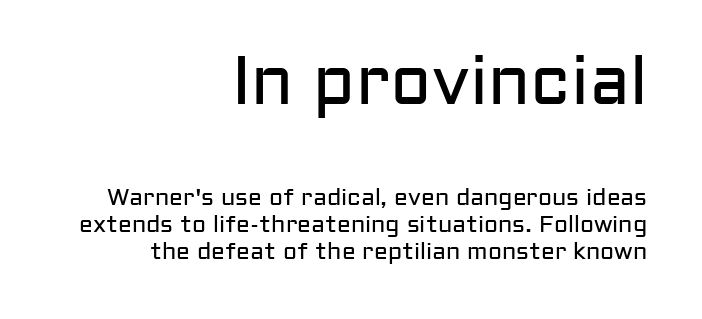
The characters display no serif detailing; their extremities are plain. The letters advance in unequal steps, a hallmark of proportional type. The area under the type is left untouched. Heft: none added — not bold.
